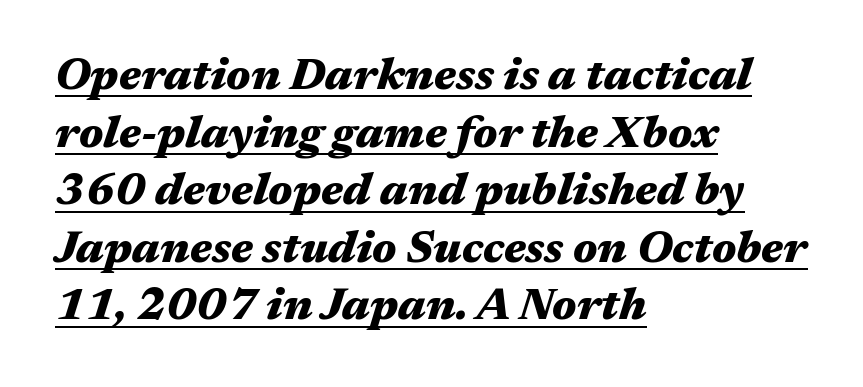
The whole block is typeset with a tilt. The lines are quadded left. The block of text has a typical density, with ordinary space between rows. Every letter is thick-stroked: bold, no question.
